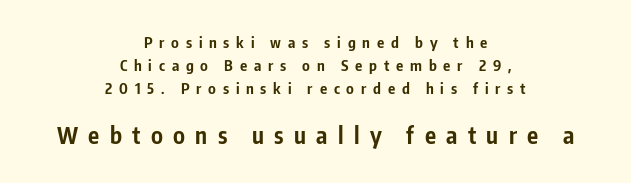
The passage is arranged like a title page — every line centered. The passage shown is emphatically bold. The vertical gap from one line to the next is medium. You could only call the tracking loose — the letters float apart. Rule under the text: the space is simply empty.
